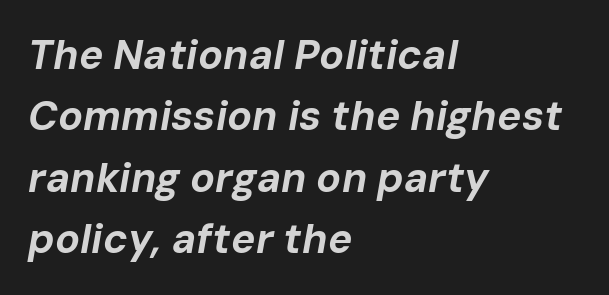
Here the glyphs are tracked normally, forming tight word shapes. Looking at the ascenders, they clearly lean. Typographic density is high because the face is bold. The words here are not underlined. The typesetter chose a ragged-right arrangement here.
